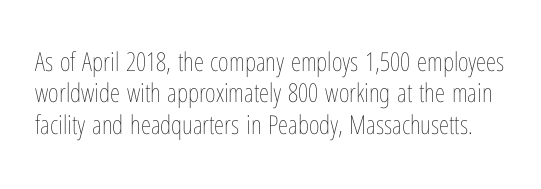
Beneath every word, the page is bare. Tracking here is standard; glyphs follow each other at the usual distance. These glyphs show unthickened strokes, regular width or finer. Notice how the stems are strictly vertical — no italics here.
